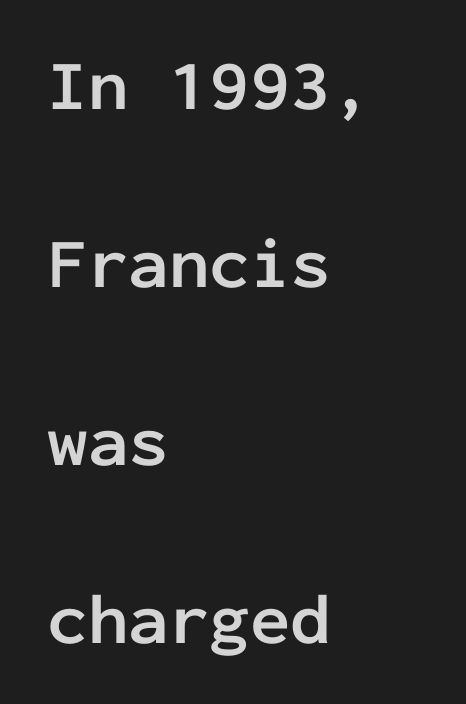
Q: Is the text bold? A: Yes.
Q: Is the text italic (slanted)? A: No, it is upright.
Q: Is the typeface a serif or a sans-serif typeface? A: Sans-serif.
Q: Is the text underlined? A: No.
Q: How is the paragraph aligned? A: Left-aligned.
Q: Is the spacing between letters normal or unusually wide? A: Normal.
Q: Is the spacing between lines tight, normal or loose? A: Loose.
Q: Width (condensed, normal, or wide)? A: Normal.
Q: Stroke contrast? A: Low.
Q: x-height? A: Medium.
Q: Monospaced? A: Yes.
